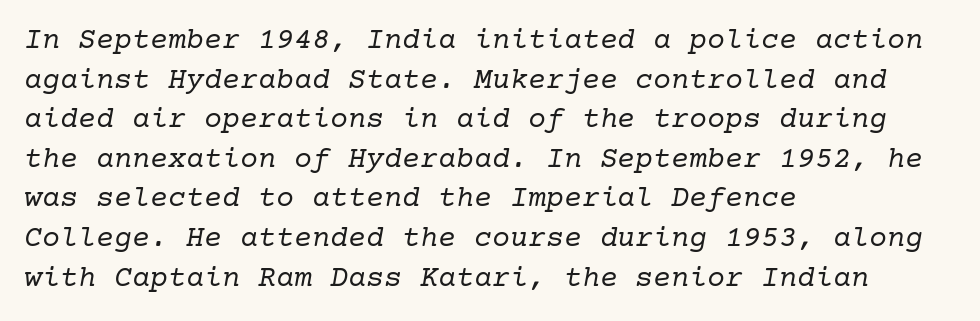
The image shows 30 px regular-weight serif type, italic (leaning right); set left-aligned, normal line spacing (1.32x), normal letter spacing, not underlined; low stroke contrast and a medium x-height.
